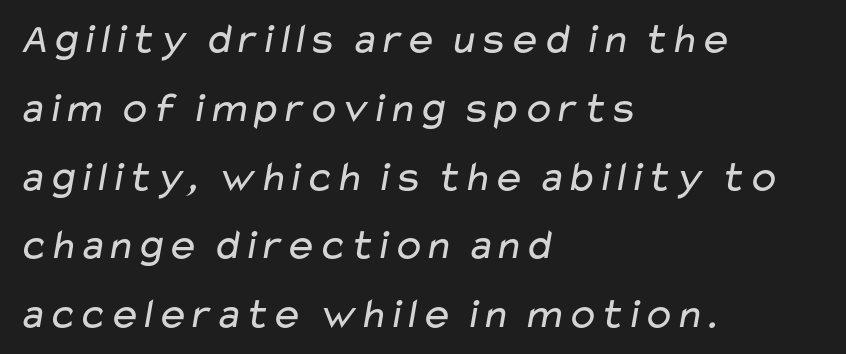
Q: Is the text bold? A: No.
Q: Is the typeface a serif or a sans-serif typeface? A: Sans-serif.
Q: Is the text underlined? A: No.
Q: How is the paragraph aligned? A: Left-aligned.
Q: Is the spacing between letters normal or unusually wide? A: Normal.
Q: Is the spacing between lines tight, normal or loose? A: Normal.
Q: Width (condensed, normal, or wide)? A: Wide.
Q: Stroke contrast? A: Low.
Q: x-height? A: Medium.
Q: Monospaced? A: No.
